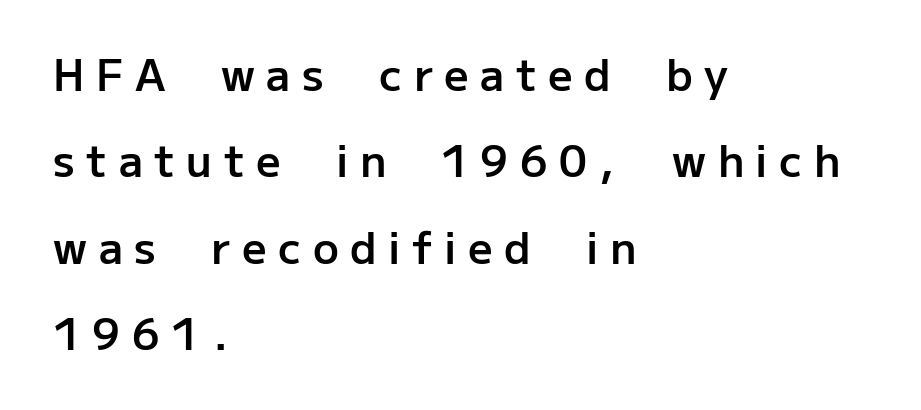
{"serif": "no", "italic": "no", "bold": "semi", "weight": "semibold", "width": "normal", "stroke_contrast": "low", "x_height": "medium", "monospaced": "no", "underline": "no", "align": "left", "line_spacing": "loose", "line_spacing_ratio": 2.01, "letter_spacing": "wide", "letter_spacing_em": 0.27, "glyph_px": 43}
